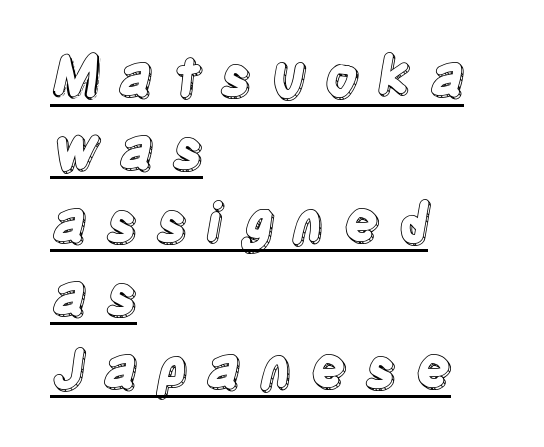
If you measured baseline to baseline, you'd find a middling distance. A student would call this left alignment; a typographer would say flush left, rag right. Compared with undecorated copy, this sample adds a rule below the words. Is this a fixed-width face? No — the glyphs have proportional, varying widths.
